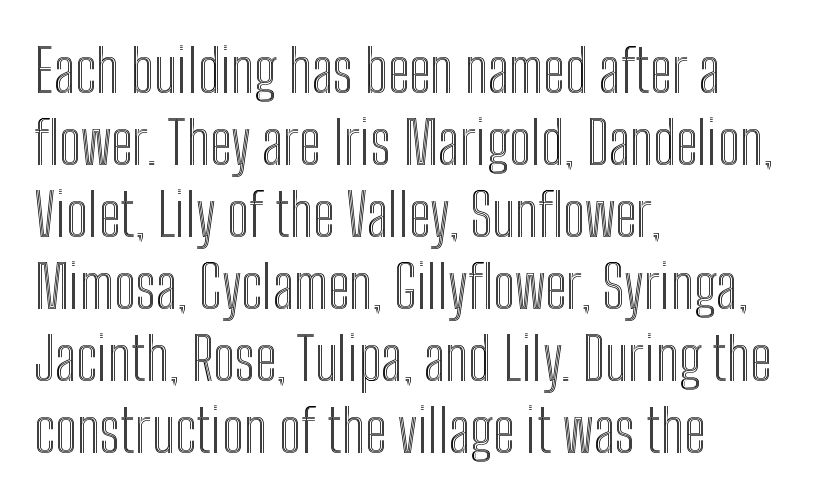
The image shows 59 px condensed type, upright; set left-aligned, line spacing 1.22x, normal letter spacing, not underlined; a medium x-height.
